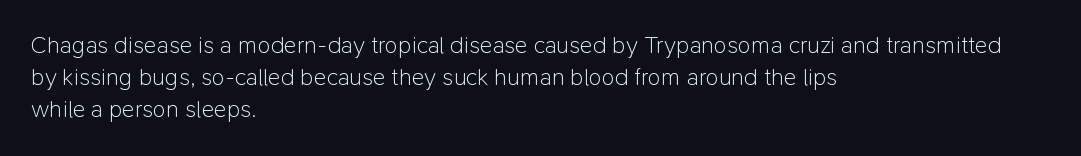
The strip under each line holds only bare page. You could call the tracking neutral — neither tight nor loose. Where is the straight margin? On the left. Upright lettering throughout. The weight tops out at a normal text grade.
